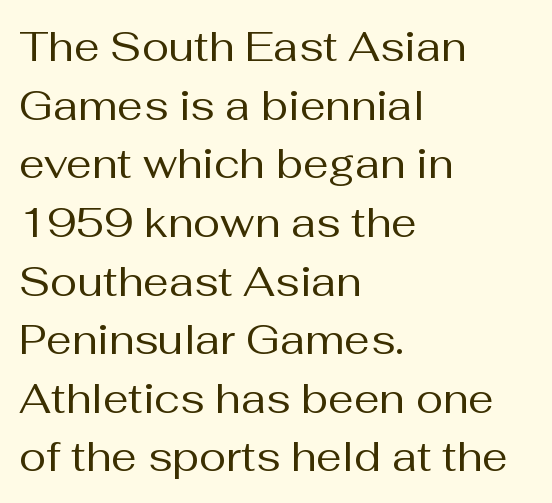
{"serif": "no", "italic": "no", "bold": "no", "weight": "regular", "width": "normal", "stroke_contrast": "medium", "x_height": "medium", "monospaced": "no", "underline": "no", "align": "left", "line_spacing": "normal", "line_spacing_ratio": 1.43, "letter_spacing": "normal", "letter_spacing_em": 0.0, "glyph_px": 41}
